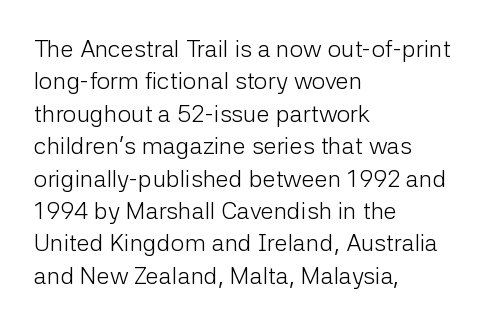
Q: Is the text bold? A: No.
Q: Is the text italic (slanted)? A: No, it is upright.
Q: Is the text underlined? A: No.
Q: How is the paragraph aligned? A: Left-aligned.
Q: Is the spacing between letters normal or unusually wide? A: Normal.
Q: Is the spacing between lines tight, normal or loose? A: Normal.
